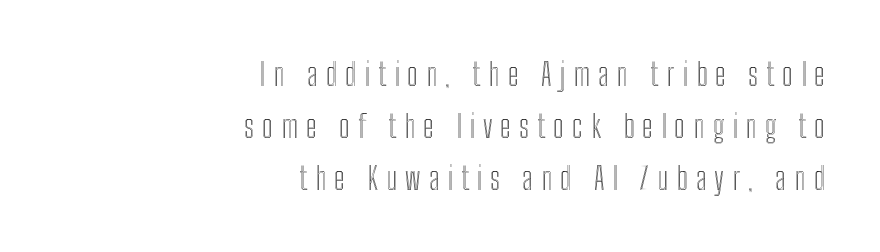
{"italic": "no", "width": "condensed", "x_height": "medium", "monospaced": "no", "underline": "no", "align": "right", "line_spacing": "normal", "line_spacing_ratio": 1.67, "letter_spacing": "wide", "letter_spacing_em": 0.26, "glyph_px": 31}
